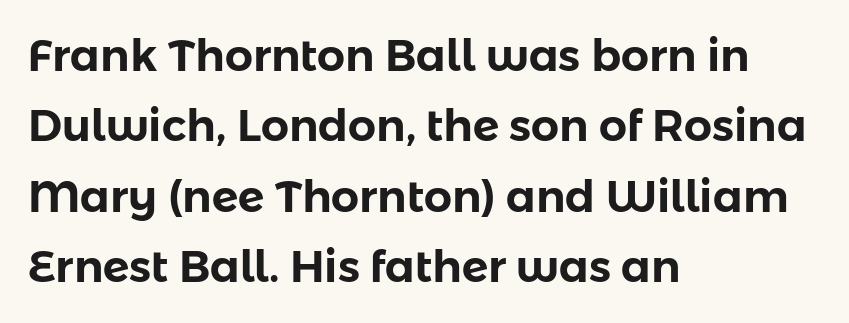
Q: Is the text italic (slanted)? A: No, it is upright.
Q: Is the typeface a serif or a sans-serif typeface? A: Sans-serif.
Q: Is the text underlined? A: No.
Q: How is the paragraph aligned? A: Left-aligned.
Q: Is the spacing between letters normal or unusually wide? A: Normal.
Q: Is the spacing between lines tight, normal or loose? A: Normal.
Q: Width (condensed, normal, or wide)? A: Normal.
Q: Stroke contrast? A: Low.
Q: x-height? A: Medium.
Q: Monospaced? A: No.
